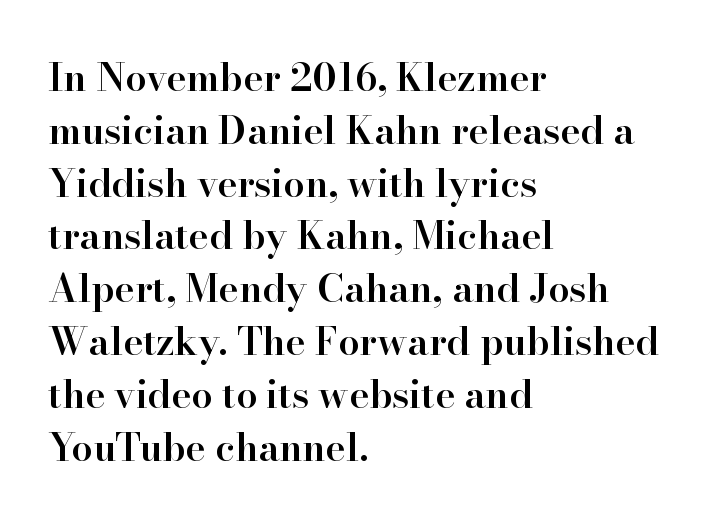
The image shows 38 px semibold serif type, upright; set left-aligned, normal line spacing (1.39x), normal letter spacing, not underlined; high stroke contrast and a small x-height.
